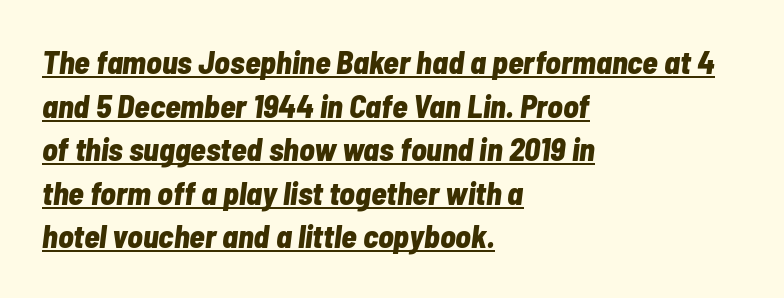
{"italic": "yes", "lean": "right", "slant_degrees": 7, "bold": "yes", "weight": "bold", "width": "condensed", "stroke_contrast": "low", "x_height": "medium", "monospaced": "no", "underline": "yes", "align": "left", "line_spacing": "normal", "line_spacing_ratio": 1.36, "letter_spacing": "normal", "letter_spacing_em": 0.0, "glyph_px": 32}
